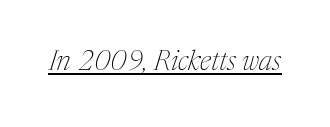
{"serif": "yes", "italic": "yes", "lean": "right", "slant_degrees": 17, "bold": "no", "weight": "thin", "width": "normal", "stroke_contrast": "medium", "x_height": "medium", "monospaced": "no", "underline": "yes", "letter_spacing": "normal", "letter_spacing_em": 0.0, "glyph_px": 28}
